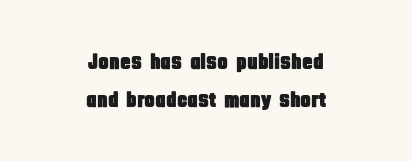
Q: Is the text italic (slanted)? A: No, it is upright.
Q: Is the text underlined? A: No.
Q: How is the paragraph aligned? A: Centered.
Q: Is the spacing between letters normal or unusually wide? A: Normal.
